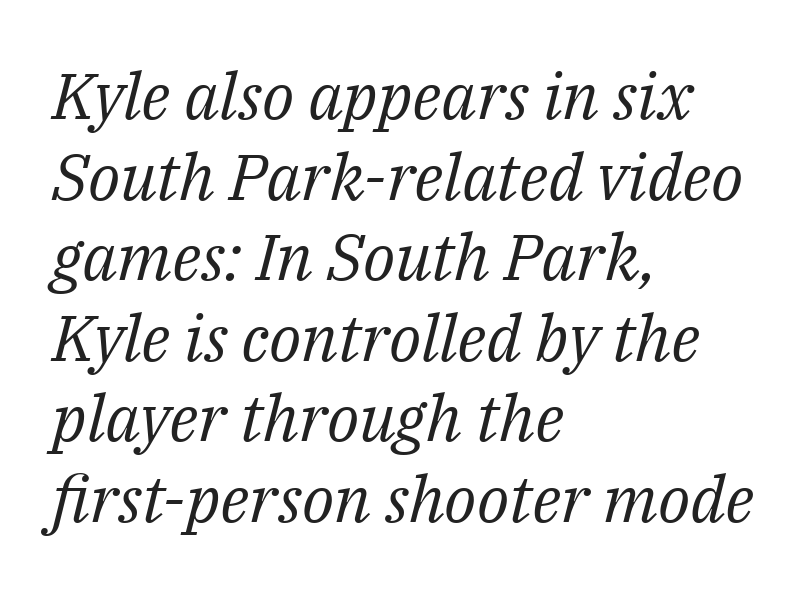
The image shows 65 px regular-weight serif type, italic (leaning right); set left-aligned, line spacing 1.24x, normal letter spacing, not underlined; medium stroke contrast and a medium x-height.
